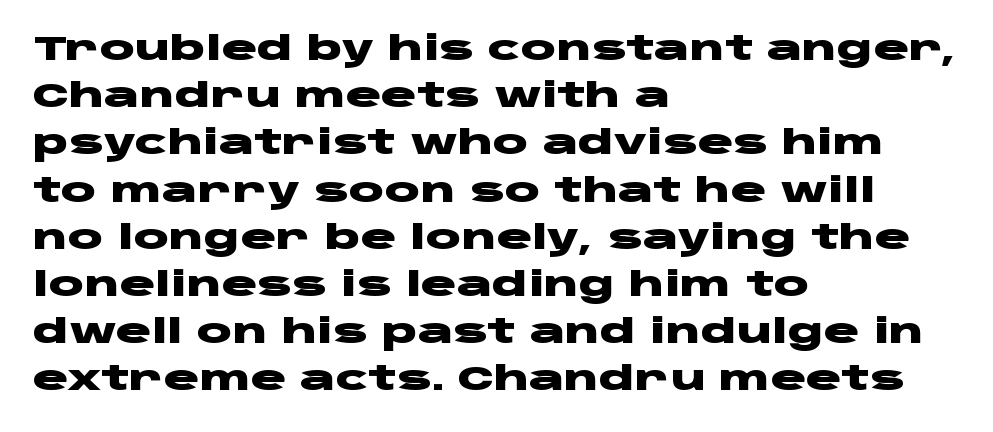
{"serif": "no", "italic": "no", "bold": "yes", "weight": "heavy", "width": "wide", "stroke_contrast": "low", "x_height": "large", "monospaced": "no", "underline": "no", "align": "left", "line_spacing": "normal", "line_spacing_ratio": 1.43, "letter_spacing": "normal", "letter_spacing_em": 0.0, "glyph_px": 33}
